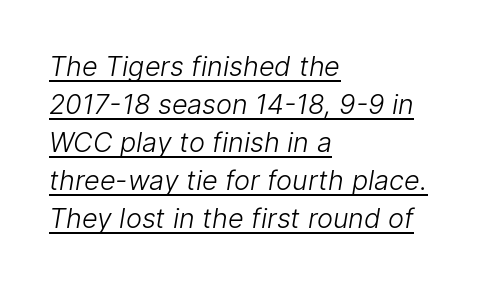
The image shows 27 px text type; set left-aligned, normal line spacing (1.41x), normal letter spacing, underlined.
